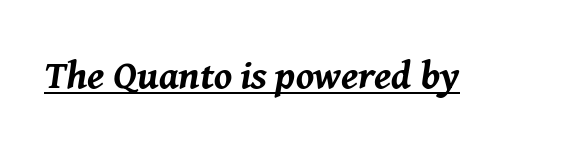
Q: Is the text bold? A: Yes.
Q: Is the text italic (slanted)? A: Yes, it leans right by about 8 degrees.
Q: Is the text underlined? A: Yes.
Q: Is the spacing between letters normal or unusually wide? A: Normal.
Q: Width (condensed, normal, or wide)? A: Normal.
Q: Stroke contrast? A: Medium.
Q: x-height? A: Medium.
Q: Monospaced? A: No.
